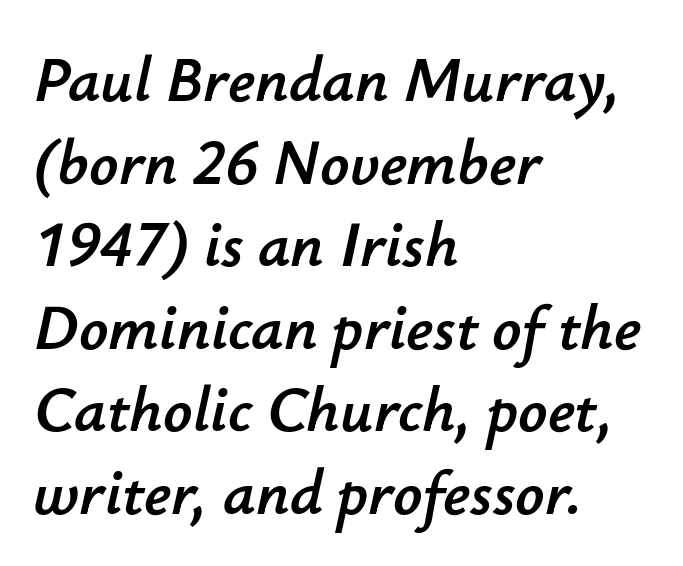
Q: Is the text italic (slanted)? A: Yes, it leans right by about 12 degrees.
Q: Is the text underlined? A: No.
Q: How is the paragraph aligned? A: Left-aligned.
Q: Is the spacing between letters normal or unusually wide? A: Normal.
Q: Is the spacing between lines tight, normal or loose? A: Normal.
Q: Width (condensed, normal, or wide)? A: Normal.
Q: Stroke contrast? A: Low.
Q: x-height? A: Small.
Q: Monospaced? A: No.
